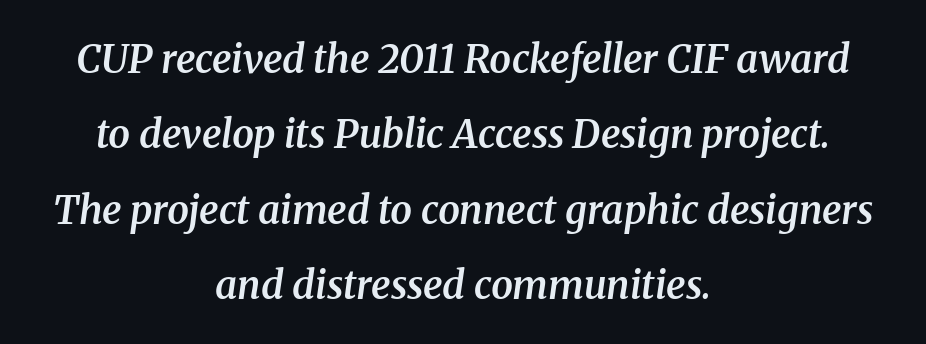
{"serif": "yes", "italic": "yes", "lean": "right", "slant_degrees": 8, "bold": "semi", "weight": "semibold", "width": "normal", "stroke_contrast": "medium", "x_height": "medium", "monospaced": "no", "underline": "no", "align": "center", "line_spacing": "loose", "line_spacing_ratio": 1.93, "letter_spacing": "normal", "letter_spacing_em": 0.0, "glyph_px": 39}
